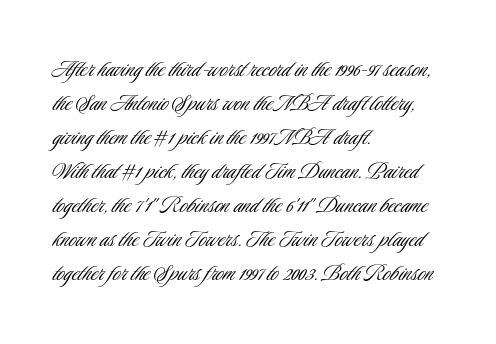
The image shows 27 px text type; set left-aligned, normal line spacing (1.26x), normal letter spacing, not underlined.
